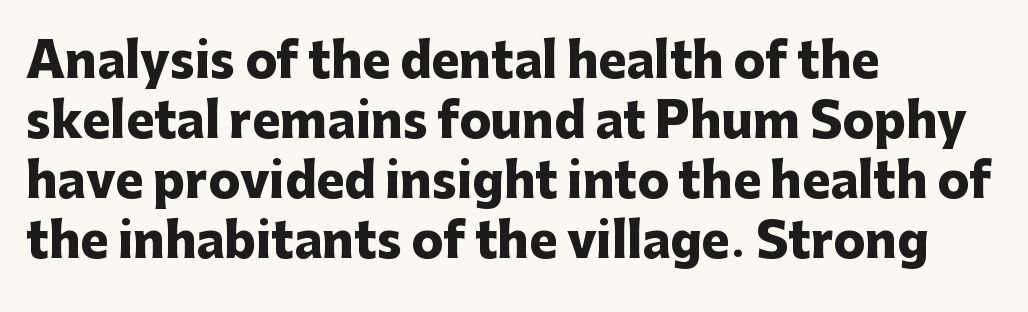
Typographic density is high because the face is bold. Vertical spacing — default. Type without underlining. The text was rendered using a sans face with plain stroke endings. A typesetter would call this proportional, since set widths differ per character. This sample uses an upright cut, with every glyph sitting square on the baseline.
